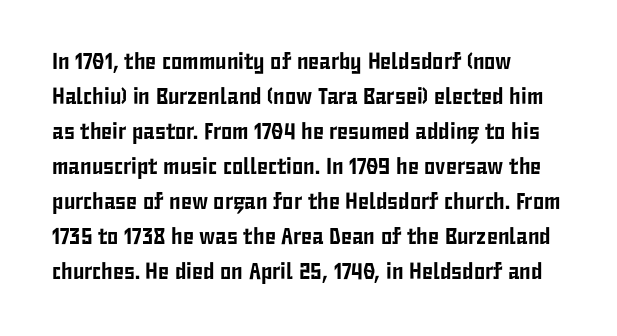
Left-aligned paragraph, ragged on the right. This sample uses an upright cut, with every glyph sitting square on the baseline. Only glyphs here, with clear space below each row. In terms of letterspacing, this is plain default setting. The line-height multiplier appears to be the usual default.
